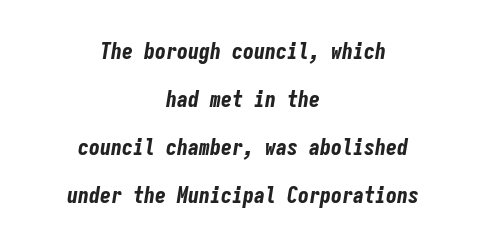
The image shows 22 px bold type, italic (leaning right); set centered, loose line spacing (2.18x), normal letter spacing, not underlined.
